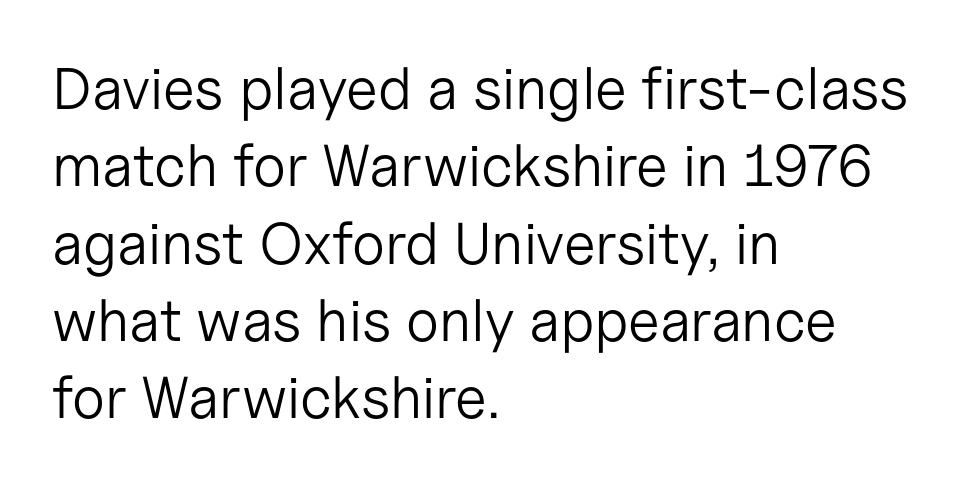
The lettering stays uniformly vertical, giving the passage a roman look. Bold? No — there's no thickening of the strokes. Is this a fixed-width face? No — the glyphs have proportional, varying widths. Here the glyphs are tracked normally, forming tight word shapes. What's the leading like? Ordinary, nothing unusual.
